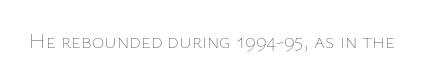
{"italic": "no", "bold": "no", "underline": "no", "letter_spacing": "normal", "letter_spacing_em": 0.0, "glyph_px": 21}
